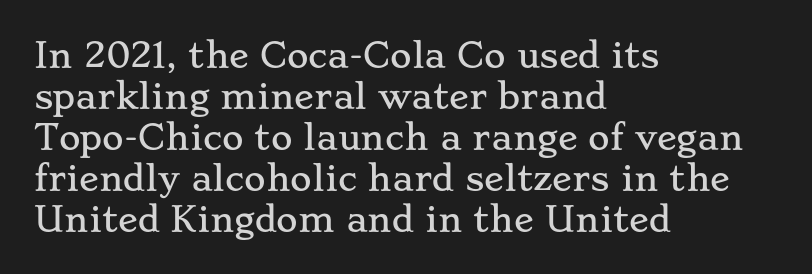
The letters advance in unequal steps, a hallmark of proportional type. No extra tracking has been applied to these lines. This rendering uses left alignment, leaving the right contour irregular. Unmarked baselines from the first word to the last. Italic: no, the glyphs are upright roman. Type style note: has serifs.
